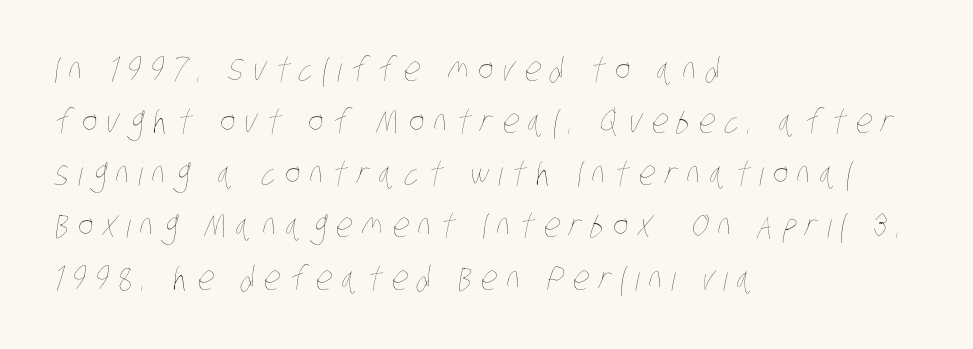
The weight tops out at a normal text grade. Which margin do the lines hug? The left one — the right edge is uneven. Honestly, there is no underline to notice here at all. This sample has the flowing, uneven cadence of proportional lettering. The rendering inserts visible extra space after every character. In terms of leading, this rendering sits right in the middle.
